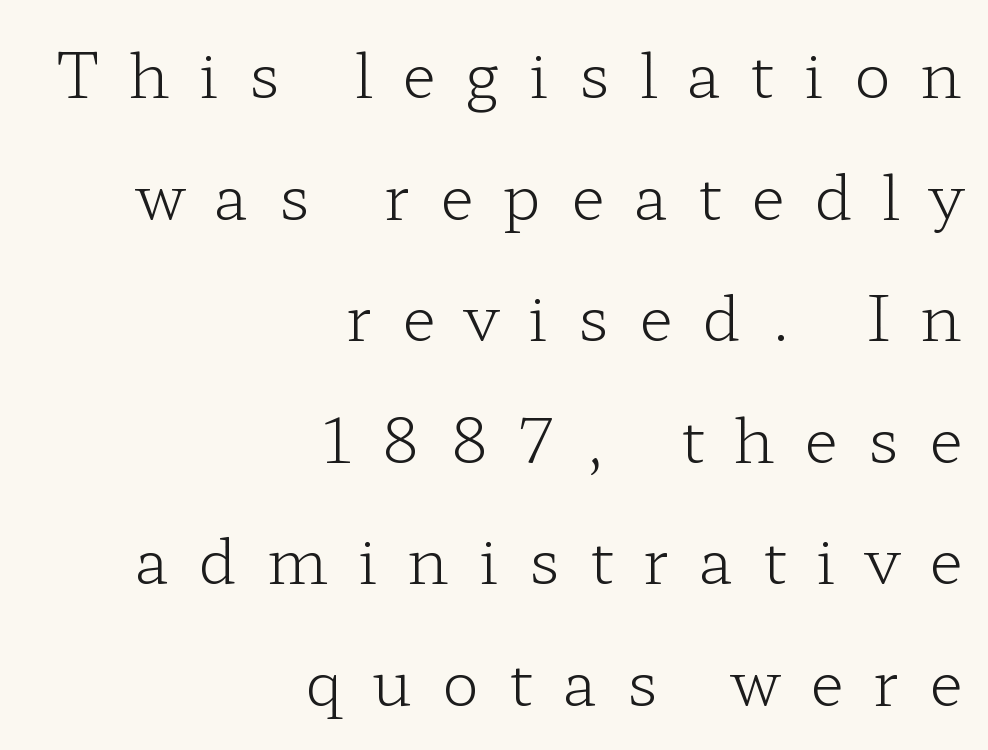
The image shows 62 px light, wide serif type, upright; set right-aligned, loose line spacing (1.96x), unusually wide letter spacing (+0.48 em), not underlined; low stroke contrast and a medium x-height.
